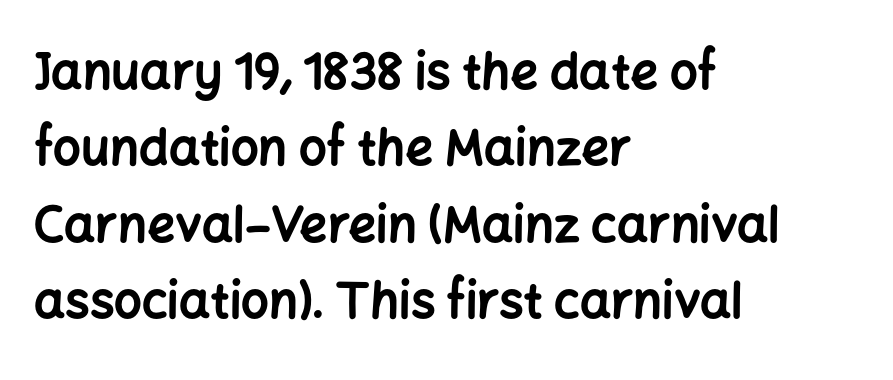
Q: Is the text bold? A: Yes.
Q: Is the text italic (slanted)? A: No, it is upright.
Q: Is the typeface a serif or a sans-serif typeface? A: Sans-serif.
Q: Is the text underlined? A: No.
Q: How is the paragraph aligned? A: Left-aligned.
Q: Is the spacing between letters normal or unusually wide? A: Normal.
Q: Is the spacing between lines tight, normal or loose? A: Normal.
Q: Width (condensed, normal, or wide)? A: Normal.
Q: Stroke contrast? A: Low.
Q: x-height? A: Medium.
Q: Monospaced? A: No.
